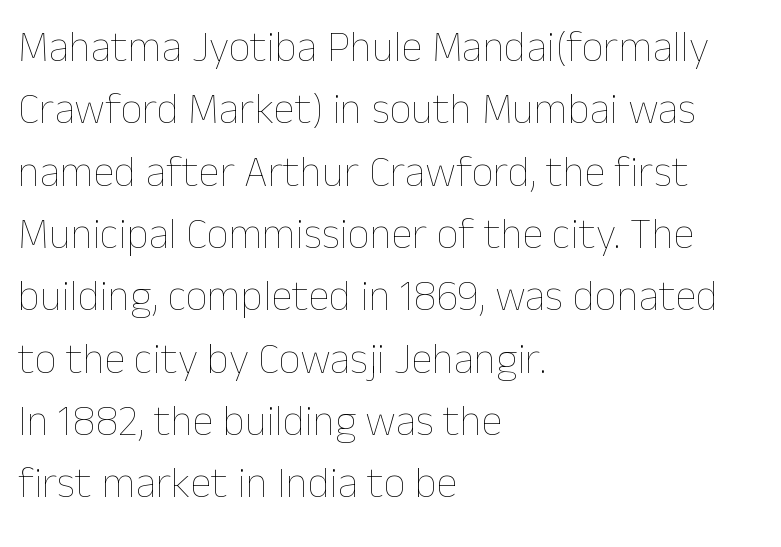
Q: Is the text bold? A: No.
Q: Is the text italic (slanted)? A: No, it is upright.
Q: Is the text underlined? A: No.
Q: How is the paragraph aligned? A: Left-aligned.
Q: Is the spacing between letters normal or unusually wide? A: Normal.
Q: Is the spacing between lines tight, normal or loose? A: Normal.
Q: Width (condensed, normal, or wide)? A: Normal.
Q: Stroke contrast? A: Low.
Q: x-height? A: Medium.
Q: Monospaced? A: No.
